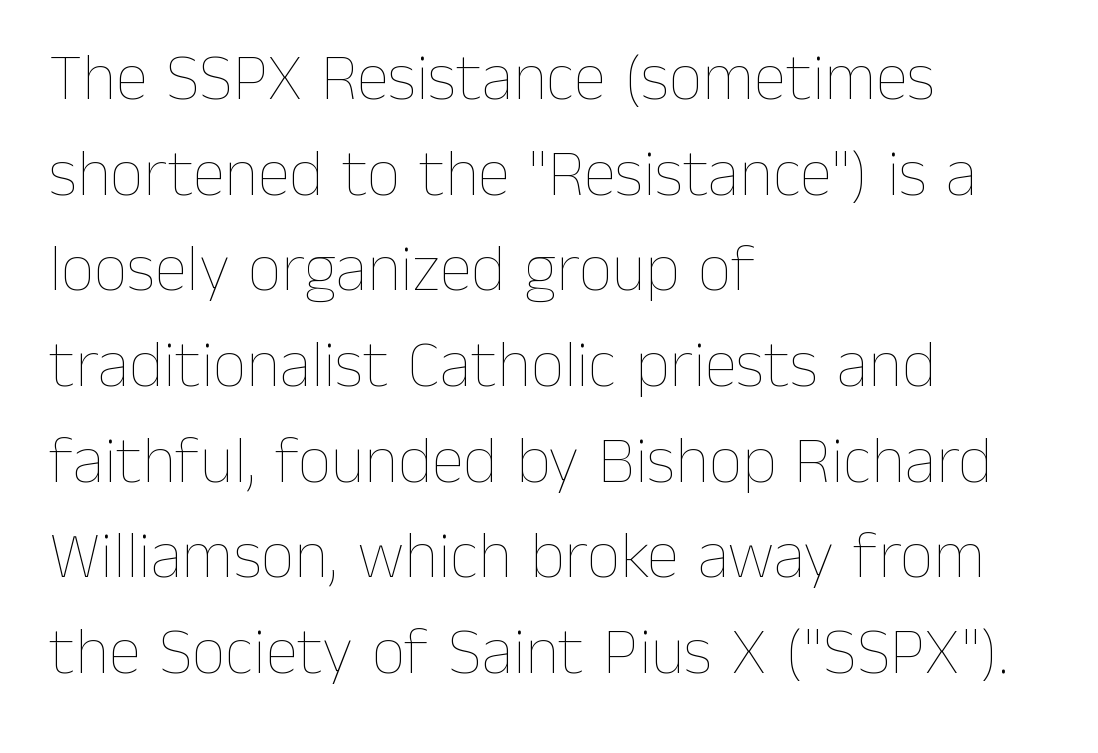
Q: Is the text bold? A: No.
Q: Is the text italic (slanted)? A: No, it is upright.
Q: Is the text underlined? A: No.
Q: How is the paragraph aligned? A: Left-aligned.
Q: Is the spacing between letters normal or unusually wide? A: Normal.
Q: Is the spacing between lines tight, normal or loose? A: Normal.
Q: Width (condensed, normal, or wide)? A: Normal.
Q: Stroke contrast? A: Low.
Q: x-height? A: Medium.
Q: Monospaced? A: No.
